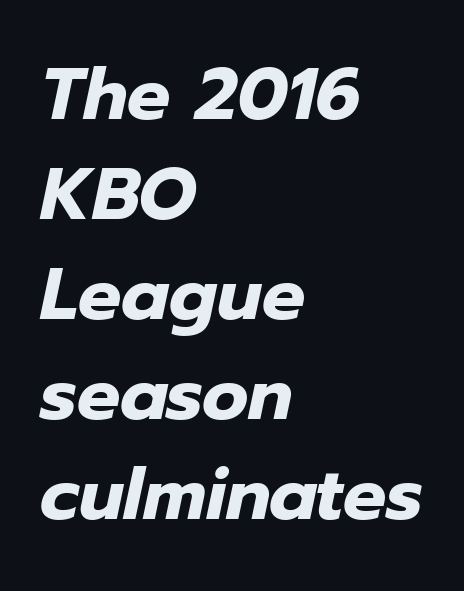
Baseline-to-baseline distance is the conventional proportion of letter height. Observe the ordinary spacing: letters are neighbours, not strangers. Every character sits at an angle, as italics do. Look at the stroke-to-counter ratio: heavy, a bold. Horizontal alignment here is leftward, the default for most running prose.
